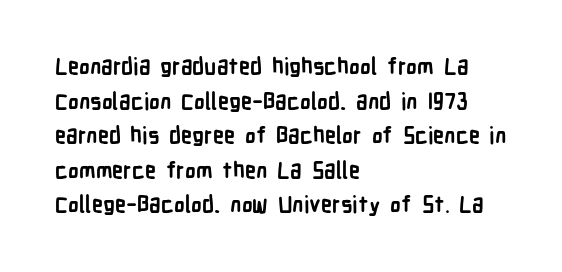
{"italic": "no", "bold": "yes", "underline": "no", "align": "left", "line_spacing": "normal", "line_spacing_ratio": 1.57, "letter_spacing": "normal", "letter_spacing_em": 0.0, "glyph_px": 22}
